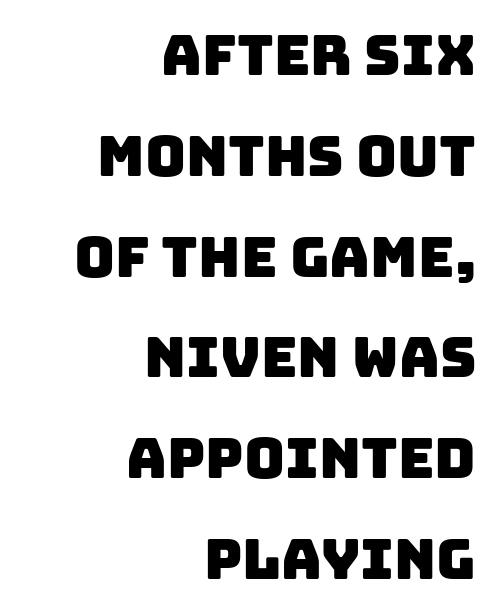
{"serif": "no", "width": "normal", "stroke_contrast": "low", "x_height": "large", "monospaced": "no", "underline": "no", "align": "right", "line_spacing_ratio": 1.8, "letter_spacing": "normal", "letter_spacing_em": 0.0, "glyph_px": 56}
